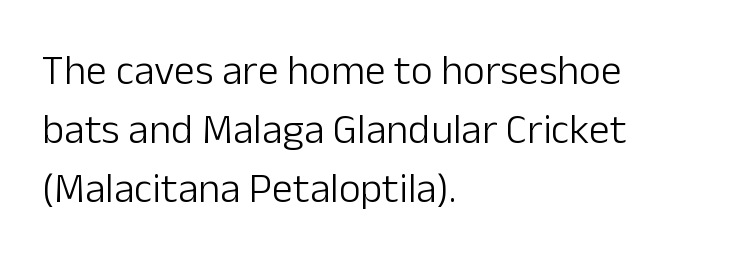
{"serif": "no", "italic": "no", "bold": "no", "weight": "light", "width": "normal", "stroke_contrast": "low", "x_height": "medium", "monospaced": "no", "underline": "no", "align": "left", "line_spacing": "normal", "line_spacing_ratio": 1.41, "letter_spacing": "normal", "letter_spacing_em": 0.0, "glyph_px": 42}
